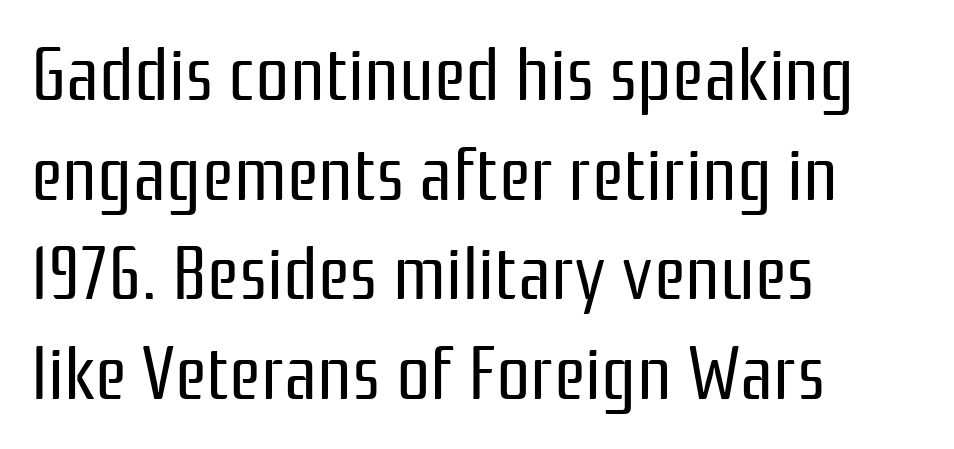
The image shows 76 px regular-weight, condensed sans-serif type, upright; set left-aligned, normal line spacing (1.31x), normal letter spacing, not underlined; low stroke contrast and a medium x-height.
